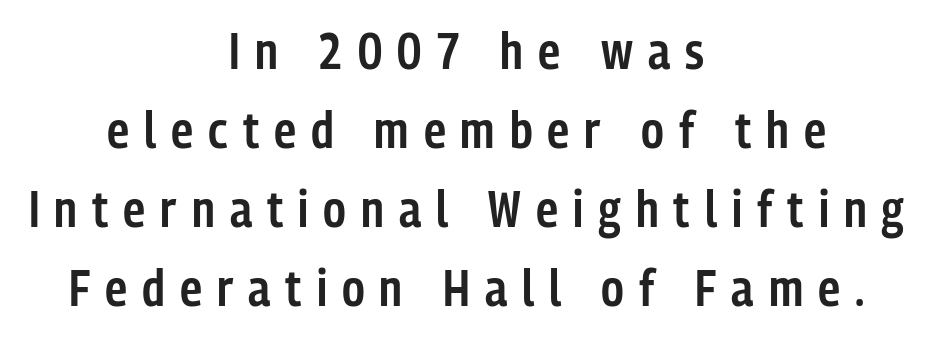
Only glyphs here, with clear space below each row. Every stem runs plumb, perpendicular to the baseline. Looks like regular typesetting: each glyph gets only the width it needs. The letters are spread apart with noticeably loose tracking. Examine the stroke ends and you'll find no serifs.
